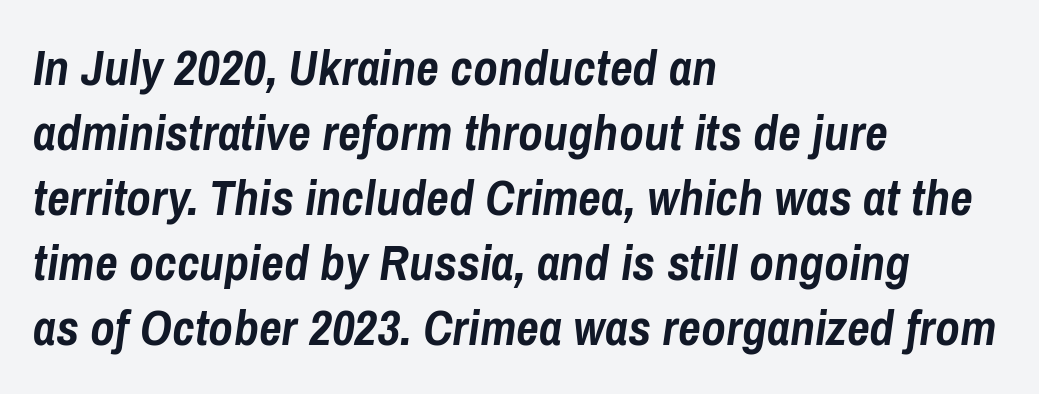
{"italic": "yes", "lean": "right", "slant_degrees": 8, "bold": "yes", "weight": "semibold", "width": "condensed", "stroke_contrast": "low", "x_height": "medium", "monospaced": "no", "underline": "no", "align": "left", "line_spacing": "normal", "line_spacing_ratio": 1.3, "letter_spacing": "normal", "letter_spacing_em": 0.0, "glyph_px": 50}
